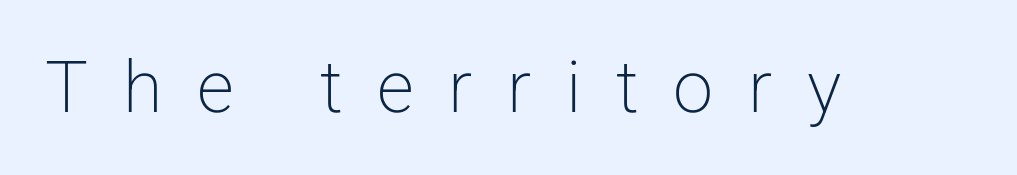
{"serif": "no", "italic": "no", "bold": "no", "weight": "light", "width": "normal", "stroke_contrast": "low", "x_height": "medium", "monospaced": "no", "underline": "no", "letter_spacing": "wide", "letter_spacing_em": 0.48, "glyph_px": 72}
